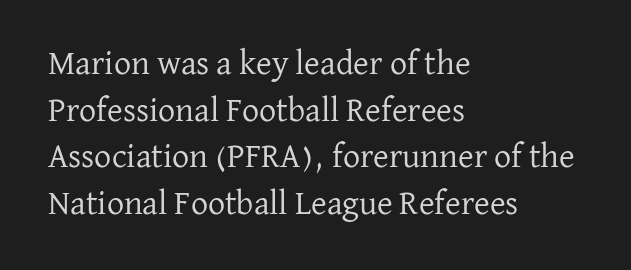
The image shows 34 px regular-weight serif type, upright; set left-aligned, normal line spacing (1.37x), normal letter spacing, not underlined; low stroke contrast and a medium x-height.
